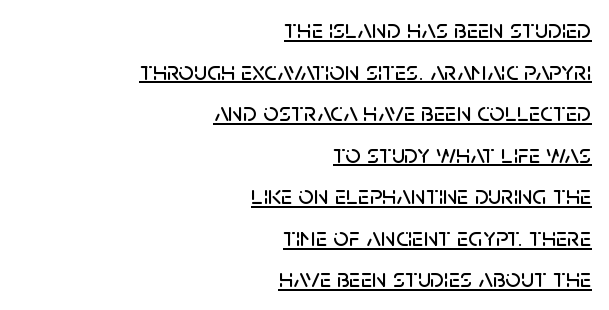
The image shows 27 px text type, upright; set right-aligned, normal line spacing (1.54x), normal letter spacing, underlined.
